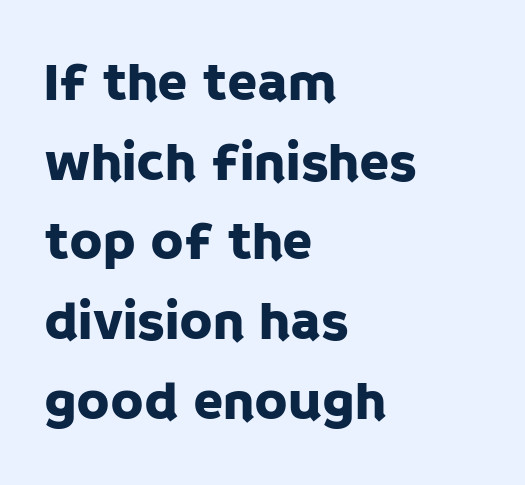
{"serif": "no", "italic": "no", "width": "normal", "stroke_contrast": "low", "x_height": "large", "monospaced": "no", "underline": "no", "align": "left", "line_spacing": "normal", "line_spacing_ratio": 1.45, "letter_spacing": "normal", "letter_spacing_em": 0.0, "glyph_px": 55}
